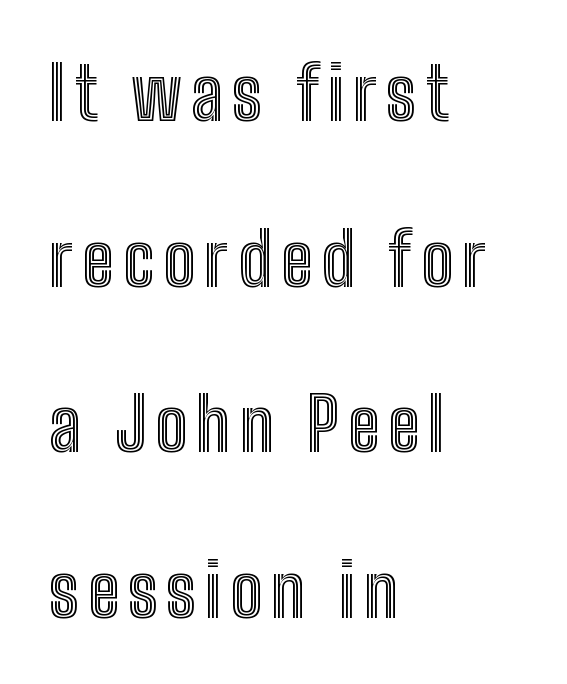
Q: Is the text italic (slanted)? A: No, it is upright.
Q: Is the text underlined? A: No.
Q: How is the paragraph aligned? A: Left-aligned.
Q: Is the spacing between lines tight, normal or loose? A: Loose.
Q: Width (condensed, normal, or wide)? A: Condensed.
Q: x-height? A: Medium.
Q: Monospaced? A: No.
